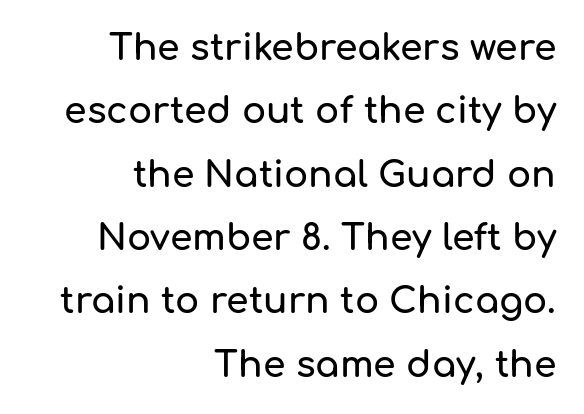
{"serif": "no", "italic": "no", "width": "normal", "stroke_contrast": "low", "x_height": "medium", "monospaced": "no", "underline": "no", "align": "right", "line_spacing_ratio": 1.76, "letter_spacing": "normal", "letter_spacing_em": 0.0, "glyph_px": 36}
